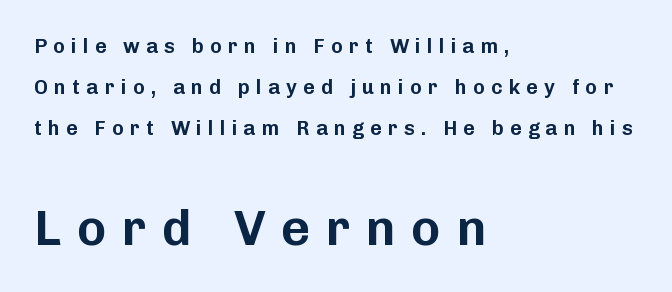
Q: Is the text italic (slanted)? A: No, it is upright.
Q: Is the typeface a serif or a sans-serif typeface? A: Sans-serif.
Q: Is the text underlined? A: No.
Q: How is the paragraph aligned? A: Left-aligned.
Q: Is the spacing between letters normal or unusually wide? A: Unusually wide.
Q: Is the spacing between lines tight, normal or loose? A: Loose.
Q: Which block of text is set in a larger size, the first (top) or the second (bottom)? A: The second (bottom) one.
Q: Width (condensed, normal, or wide)? A: Normal.
Q: Stroke contrast? A: Low.
Q: x-height? A: Medium.
Q: Monospaced? A: No.
